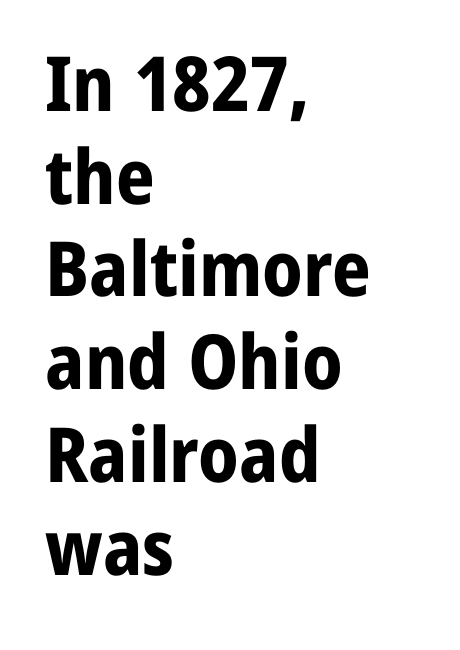
{"serif": "no", "italic": "no", "bold": "yes", "weight": "bold", "width": "normal", "stroke_contrast": "low", "x_height": "medium", "monospaced": "no", "underline": "no", "align": "left", "line_spacing_ratio": 1.22, "letter_spacing": "normal", "letter_spacing_em": 0.0, "glyph_px": 76}
